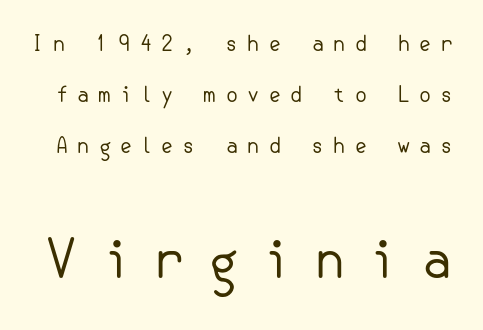
Q: Is the text bold? A: No.
Q: Is the text italic (slanted)? A: No, it is upright.
Q: Is the typeface a serif or a sans-serif typeface? A: Sans-serif.
Q: Is the text underlined? A: No.
Q: Is the spacing between letters normal or unusually wide? A: Unusually wide.
Q: Is the spacing between lines tight, normal or loose? A: Loose.
Q: Which block of text is set in a larger size, the first (top) or the second (bottom)? A: The second (bottom) one.
Q: Width (condensed, normal, or wide)? A: Normal.
Q: Stroke contrast? A: Low.
Q: x-height? A: Small.
